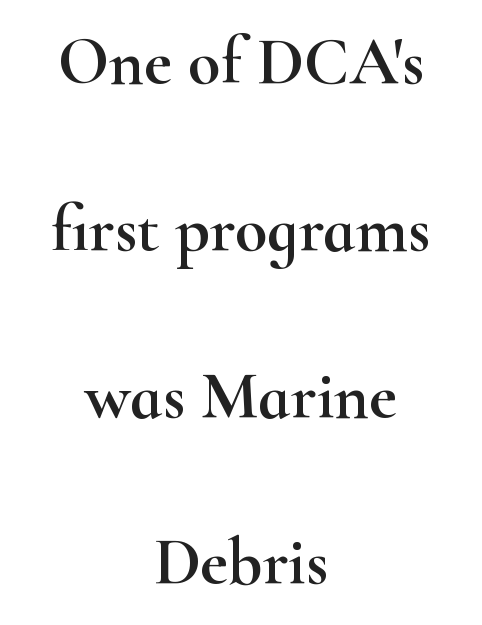
Q: Is the text italic (slanted)? A: No, it is upright.
Q: Is the typeface a serif or a sans-serif typeface? A: Serif.
Q: Is the text underlined? A: No.
Q: How is the paragraph aligned? A: Centered.
Q: Is the spacing between letters normal or unusually wide? A: Normal.
Q: Is the spacing between lines tight, normal or loose? A: Loose.
Q: Width (condensed, normal, or wide)? A: Wide.
Q: Stroke contrast? A: High.
Q: x-height? A: Small.
Q: Monospaced? A: No.
